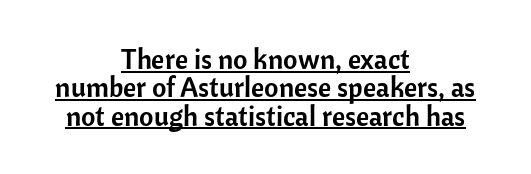
{"serif": "no", "italic": "no", "width": "normal", "stroke_contrast": "low", "x_height": "medium", "monospaced": "no", "underline": "yes", "align": "center", "line_spacing": "tight", "line_spacing_ratio": 1.01, "letter_spacing": "normal", "letter_spacing_em": 0.0, "glyph_px": 28}
